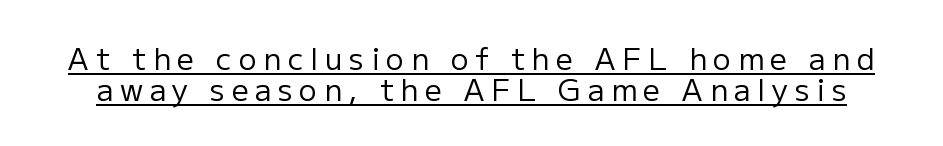
Q: Is the text bold? A: No.
Q: Is the text italic (slanted)? A: No, it is upright.
Q: Is the typeface a serif or a sans-serif typeface? A: Sans-serif.
Q: Is the text underlined? A: Yes.
Q: Is the spacing between letters normal or unusually wide? A: Unusually wide.
Q: Is the spacing between lines tight, normal or loose? A: Tight.
Q: Width (condensed, normal, or wide)? A: Normal.
Q: Stroke contrast? A: Low.
Q: x-height? A: Medium.
Q: Monospaced? A: No.
